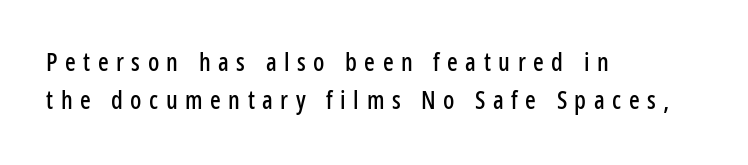
{"italic": "no", "underline": "no", "align": "left", "line_spacing": "normal", "line_spacing_ratio": 1.51, "letter_spacing": "wide", "letter_spacing_em": 0.3, "glyph_px": 25}
